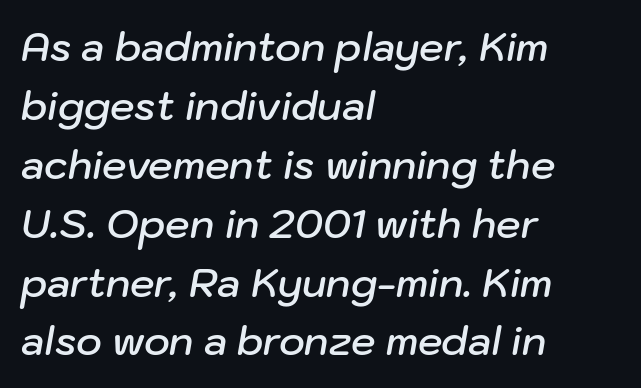
Q: Is the text bold? A: Semi-bold.
Q: Is the text italic (slanted)? A: Yes, it leans right by about 10 degrees.
Q: Is the text underlined? A: No.
Q: How is the paragraph aligned? A: Left-aligned.
Q: Is the spacing between letters normal or unusually wide? A: Normal.
Q: Is the spacing between lines tight, normal or loose? A: Normal.
Q: Width (condensed, normal, or wide)? A: Normal.
Q: Stroke contrast? A: Low.
Q: x-height? A: Medium.
Q: Monospaced? A: No.
